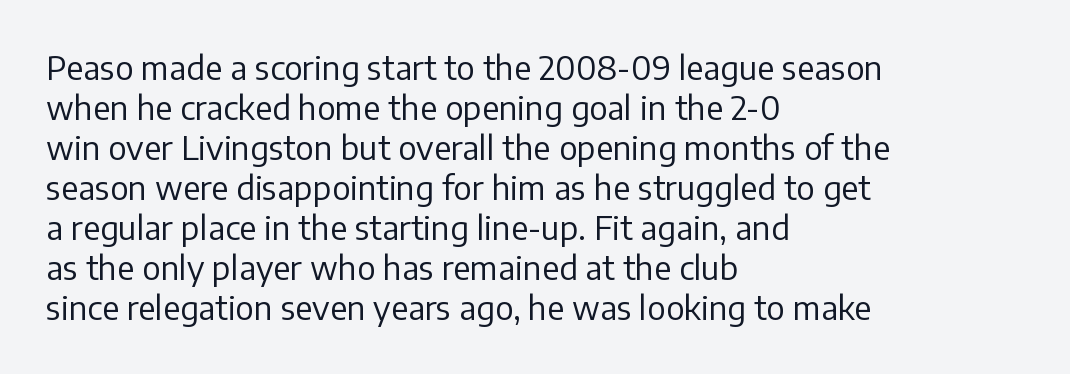
The image shows 33 px regular-weight sans-serif type, upright; set left-aligned, line spacing 1.21x, normal letter spacing, not underlined; low stroke contrast and a medium x-height.
